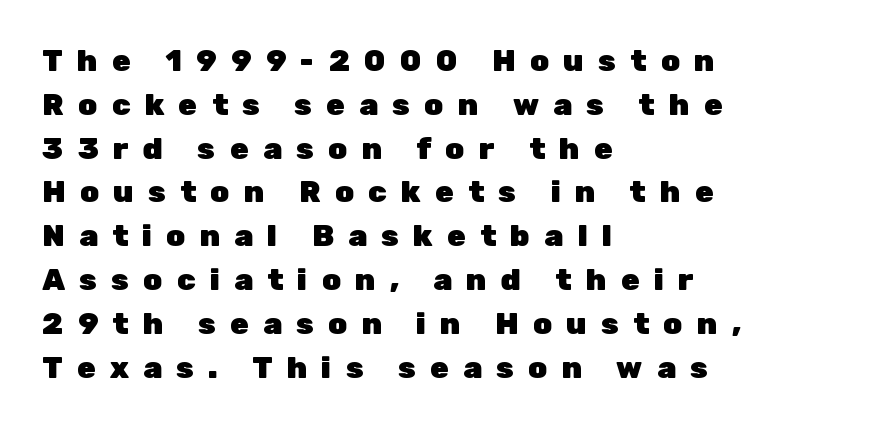
The image shows 30 px heavy sans-serif type, upright; set left-aligned, normal line spacing (1.46x), unusually wide letter spacing (+0.48 em), not underlined; low stroke contrast and a medium x-height.
